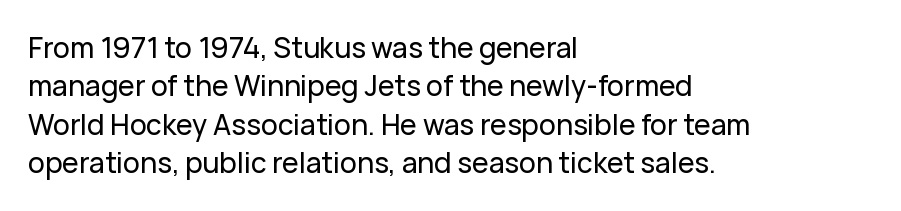
The image shows 28 px sans-serif type, upright; set left-aligned, normal line spacing (1.37x), normal letter spacing, not underlined; low stroke contrast and a medium x-height.
